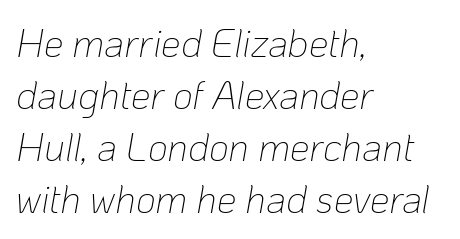
{"italic": "yes", "lean": "right", "slant_degrees": 10, "bold": "no", "weight": "thin", "width": "normal", "stroke_contrast": "low", "x_height": "medium", "monospaced": "no", "underline": "no", "align": "left", "line_spacing": "normal", "line_spacing_ratio": 1.33, "letter_spacing": "normal", "letter_spacing_em": 0.0, "glyph_px": 39}
